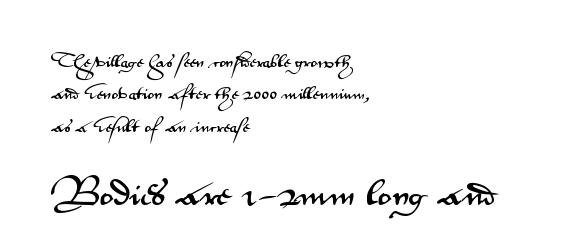
The zone under the glyphs is completely vacant. Teacher's note: observe the even left margin — that is flush-left alignment. You can tell from the bare stems that sans-serif type was used. You could call the tracking neutral — neither tight nor loose.
